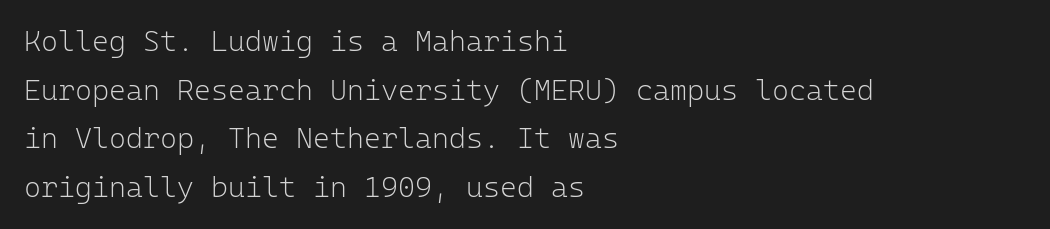
Q: Is the text bold? A: No.
Q: Is the text italic (slanted)? A: No, it is upright.
Q: Is the typeface a serif or a sans-serif typeface? A: Sans-serif.
Q: Is the text underlined? A: No.
Q: How is the paragraph aligned? A: Left-aligned.
Q: Is the spacing between letters normal or unusually wide? A: Normal.
Q: Is the spacing between lines tight, normal or loose? A: Normal.
Q: Width (condensed, normal, or wide)? A: Normal.
Q: Stroke contrast? A: Low.
Q: x-height? A: Medium.
Q: Monospaced? A: Yes.
